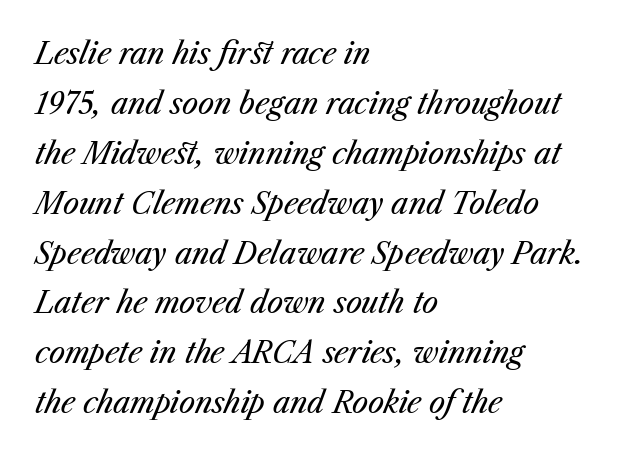
{"italic": "yes", "lean": "right", "slant_degrees": 23, "bold": "no", "weight": "regular", "width": "normal", "stroke_contrast": "medium", "x_height": "medium", "monospaced": "no", "underline": "no", "align": "left", "line_spacing_ratio": 1.72, "letter_spacing": "normal", "letter_spacing_em": 0.0, "glyph_px": 29}
